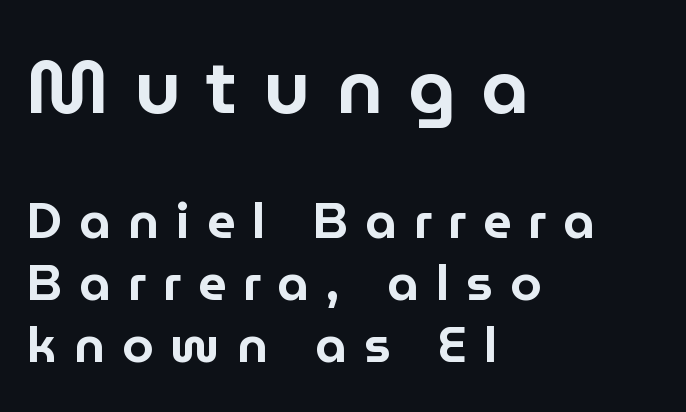
{"serif": "no", "italic": "no", "width": "normal", "stroke_contrast": "low", "x_height": "medium", "monospaced": "no", "underline": "no", "align": "left", "line_spacing_ratio": 1.24, "letter_spacing": "wide", "letter_spacing_em": 0.34, "larger_block": "first", "size_ratio": 1.5, "glyph_px": 75}
